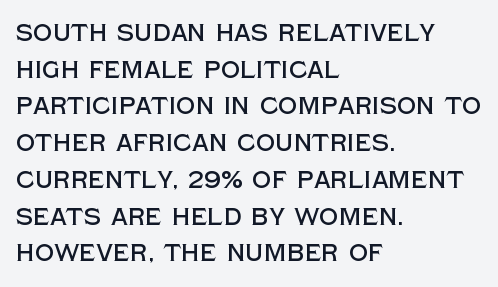
{"italic": "no", "underline": "no", "align": "left", "line_spacing": "normal", "line_spacing_ratio": 1.53, "letter_spacing": "normal", "letter_spacing_em": 0.0, "glyph_px": 24}
